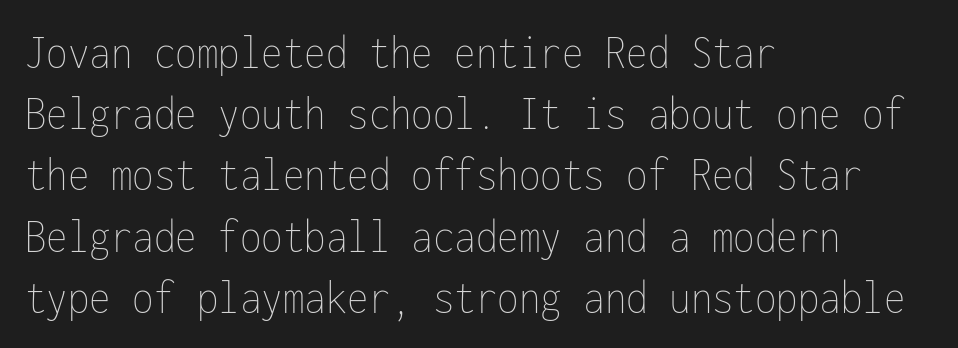
The image shows 49 px thin, condensed type, upright, monospaced; set left-aligned, normal line spacing (1.25x), normal letter spacing, not underlined; low stroke contrast and a medium x-height.
